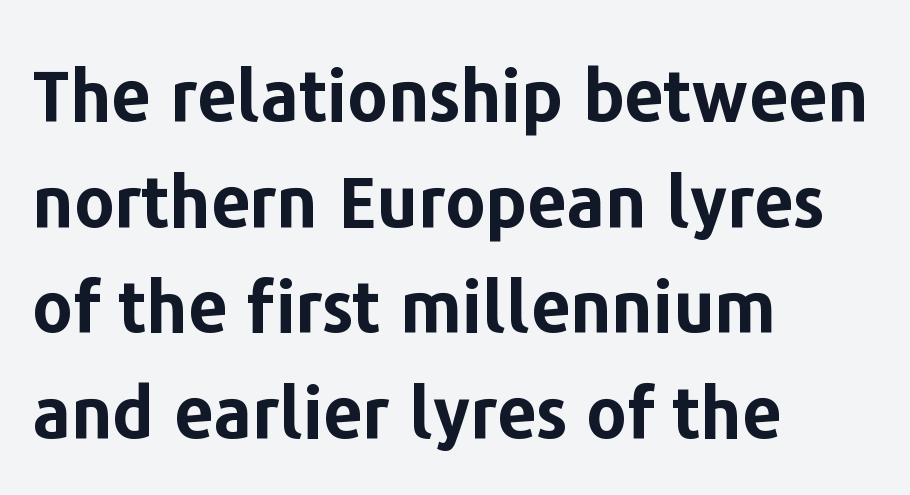
Q: Is the text bold? A: Yes.
Q: Is the text italic (slanted)? A: No, it is upright.
Q: Is the typeface a serif or a sans-serif typeface? A: Sans-serif.
Q: Is the text underlined? A: No.
Q: How is the paragraph aligned? A: Left-aligned.
Q: Is the spacing between letters normal or unusually wide? A: Normal.
Q: Is the spacing between lines tight, normal or loose? A: Normal.
Q: Width (condensed, normal, or wide)? A: Normal.
Q: Stroke contrast? A: Low.
Q: x-height? A: Medium.
Q: Monospaced? A: No.
